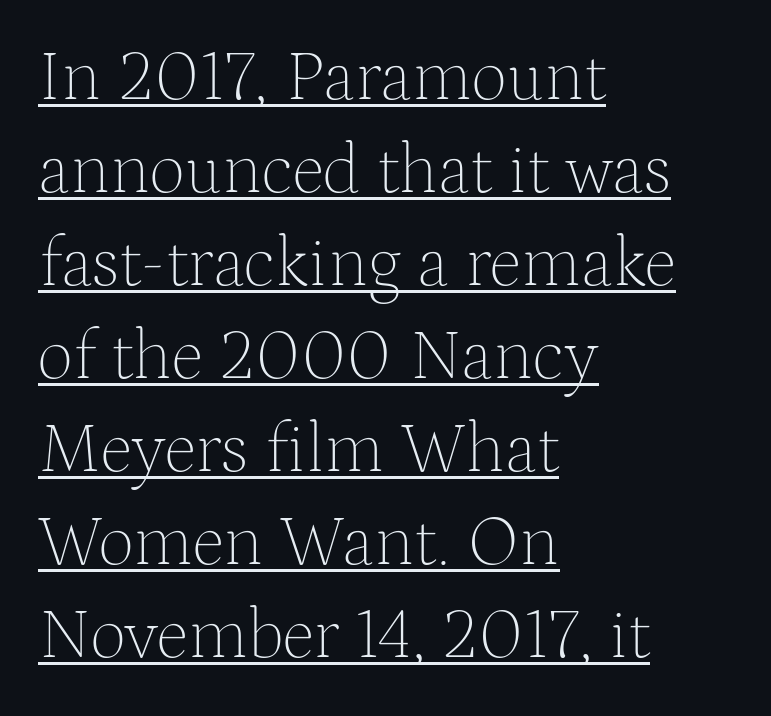
{"serif": "yes", "italic": "no", "bold": "no", "weight": "thin", "width": "normal", "stroke_contrast": "medium", "x_height": "medium", "monospaced": "no", "underline": "yes", "align": "left", "line_spacing": "normal", "line_spacing_ratio": 1.31, "letter_spacing": "normal", "letter_spacing_em": 0.0, "glyph_px": 71}
